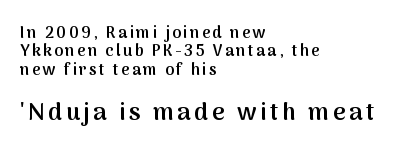
Q: Is the text bold? A: Semi-bold.
Q: Is the text italic (slanted)? A: No, it is upright.
Q: Is the text underlined? A: No.
Q: How is the paragraph aligned? A: Left-aligned.
Q: Is the spacing between lines tight, normal or loose? A: Tight.
Q: Which block of text is set in a larger size, the first (top) or the second (bottom)? A: The second (bottom) one.
